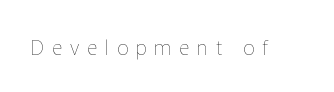
The image shows 20 px text type, upright; set unusually wide letter spacing (+0.4 em), not underlined.
